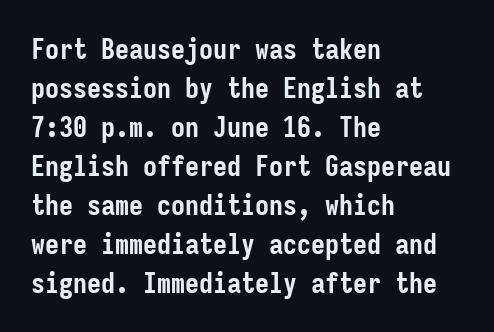
{"serif": "no", "italic": "no", "bold": "yes", "weight": "semibold", "width": "condensed", "stroke_contrast": "low", "x_height": "medium", "monospaced": "yes", "underline": "no", "align": "left", "line_spacing": "normal", "line_spacing_ratio": 1.39, "letter_spacing": "normal", "letter_spacing_em": 0.0, "glyph_px": 28}
